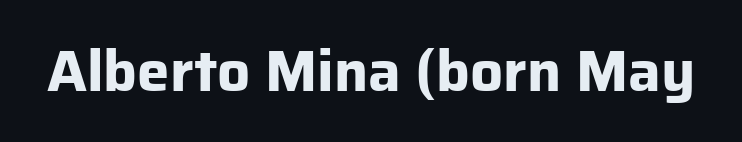
The image shows 58 px bold sans-serif type, upright; set normal letter spacing, not underlined; low stroke contrast and a medium x-height.
